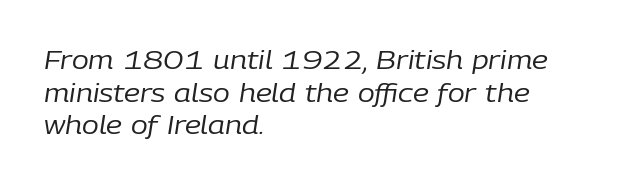
Q: Is the text bold? A: No.
Q: Is the text italic (slanted)? A: Yes, it leans right by about 9 degrees.
Q: Is the text underlined? A: No.
Q: How is the paragraph aligned? A: Left-aligned.
Q: Is the spacing between letters normal or unusually wide? A: Normal.
Q: Is the spacing between lines tight, normal or loose? A: Normal.
